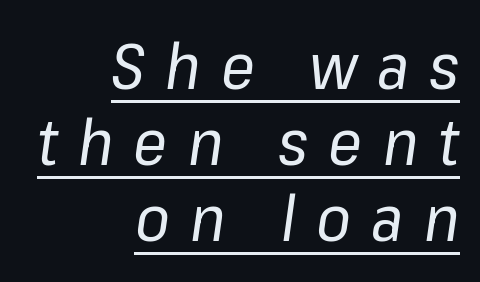
Q: Is the text bold? A: No.
Q: Is the text italic (slanted)? A: Yes, it leans right by about 8 degrees.
Q: Is the text underlined? A: Yes.
Q: How is the paragraph aligned? A: Right-aligned.
Q: Is the spacing between letters normal or unusually wide? A: Unusually wide.
Q: Width (condensed, normal, or wide)? A: Normal.
Q: Stroke contrast? A: Low.
Q: x-height? A: Medium.
Q: Monospaced? A: No.
